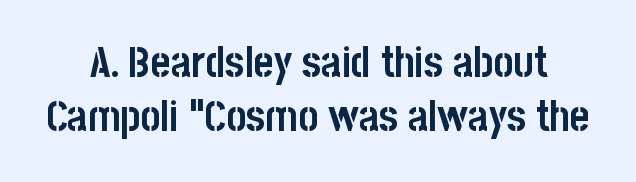
Q: Is the text bold? A: Yes.
Q: Is the text italic (slanted)? A: No, it is upright.
Q: Is the typeface a serif or a sans-serif typeface? A: Sans-serif.
Q: Is the text underlined? A: No.
Q: Is the spacing between letters normal or unusually wide? A: Normal.
Q: Is the spacing between lines tight, normal or loose? A: Normal.
Q: Width (condensed, normal, or wide)? A: Condensed.
Q: Stroke contrast? A: Low.
Q: x-height? A: Large.
Q: Monospaced? A: No.
